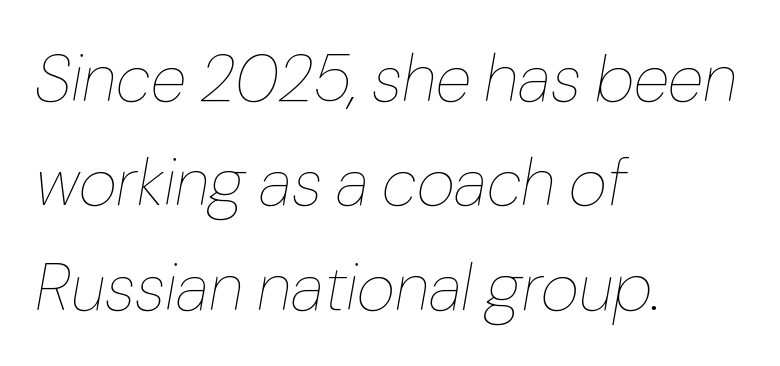
{"italic": "yes", "lean": "right", "slant_degrees": 10, "bold": "no", "weight": "thin", "width": "normal", "stroke_contrast": "low", "x_height": "medium", "monospaced": "no", "underline": "no", "align": "left", "line_spacing": "normal", "line_spacing_ratio": 1.58, "letter_spacing": "normal", "letter_spacing_em": 0.0, "glyph_px": 66}
